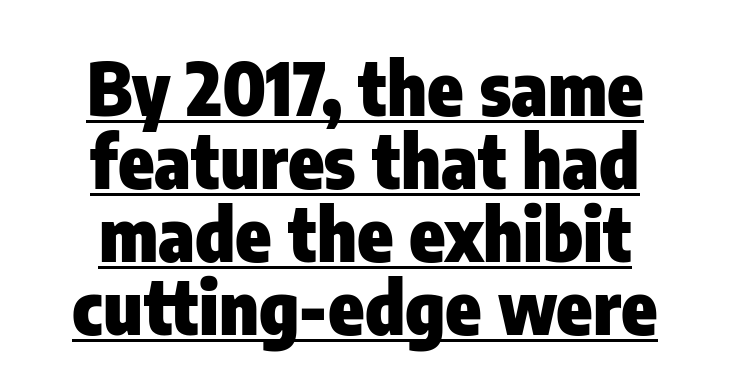
Q: Is the text bold? A: Yes.
Q: Is the text italic (slanted)? A: No, it is upright.
Q: Is the typeface a serif or a sans-serif typeface? A: Sans-serif.
Q: Is the text underlined? A: Yes.
Q: How is the paragraph aligned? A: Centered.
Q: Is the spacing between letters normal or unusually wide? A: Normal.
Q: Is the spacing between lines tight, normal or loose? A: Tight.
Q: Width (condensed, normal, or wide)? A: Condensed.
Q: Stroke contrast? A: Low.
Q: x-height? A: Medium.
Q: Monospaced? A: No.
